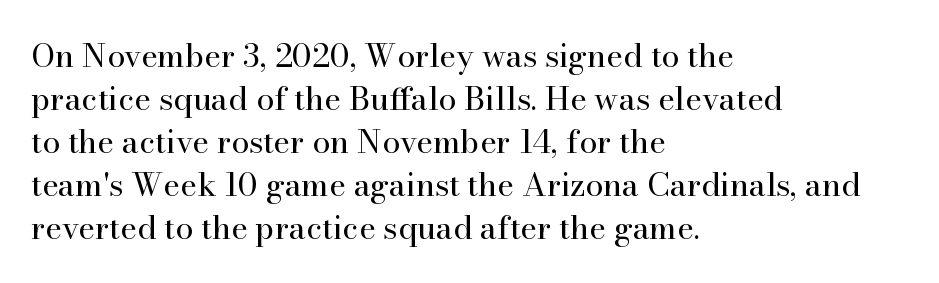
{"serif": "yes", "italic": "no", "bold": "no", "weight": "regular", "width": "normal", "stroke_contrast": "high", "x_height": "small", "monospaced": "no", "underline": "no", "align": "left", "line_spacing": "normal", "line_spacing_ratio": 1.34, "letter_spacing": "normal", "letter_spacing_em": 0.0, "glyph_px": 32}
